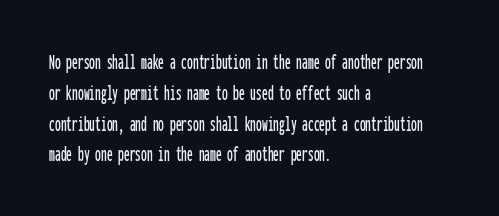
{"italic": "no", "underline": "no", "align": "left", "line_spacing": "normal", "line_spacing_ratio": 1.34, "letter_spacing": "normal", "letter_spacing_em": 0.0, "glyph_px": 23}
